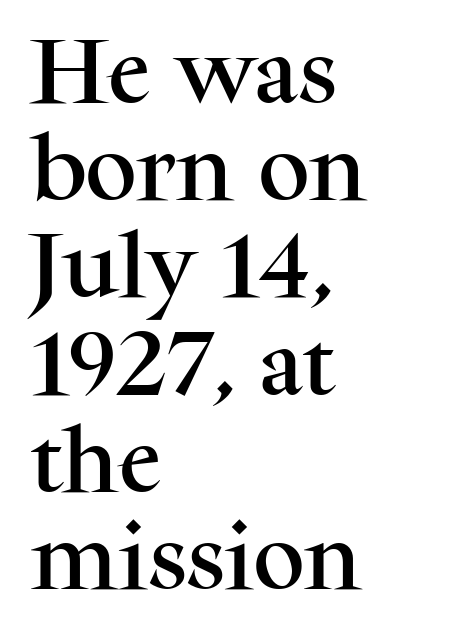
Here the designer chose a conventional face with non-uniform glyph widths. These lines stack with their left ends in a neat column. Rendered with straight, roman letterforms. Glance below the letters and you will spot only blank space. The letters sit at their default tracking, neither squeezed nor spread. Typographically, this falls in the serif category.
